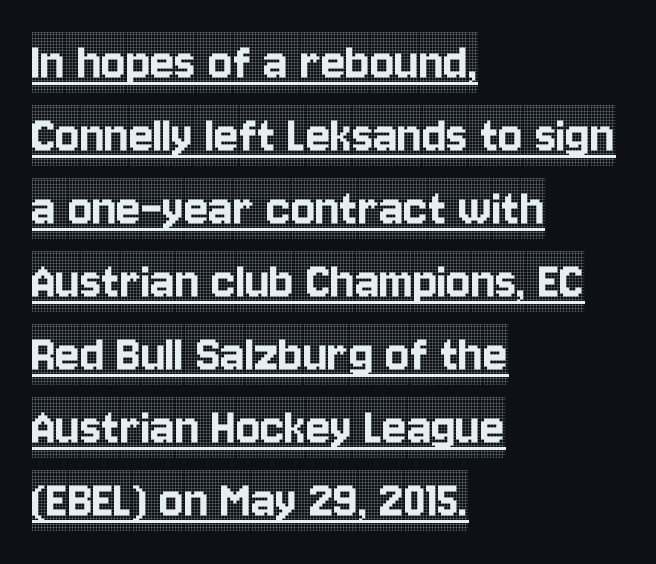
The image shows 57 px condensed serif type, upright; set left-aligned, normal line spacing (1.28x), normal letter spacing, underlined; a large x-height.
